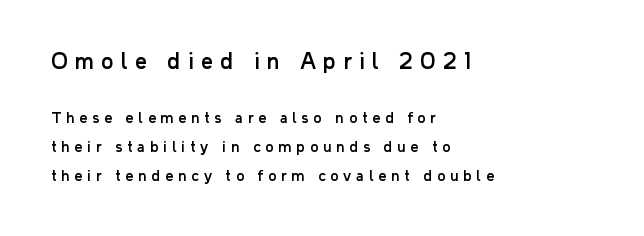
The image shows 21 px text type, upright; set left-aligned, loose line spacing (2.06x), unusually wide letter spacing (+0.35 em), not underlined; the first (top) block is 1.5x larger.
